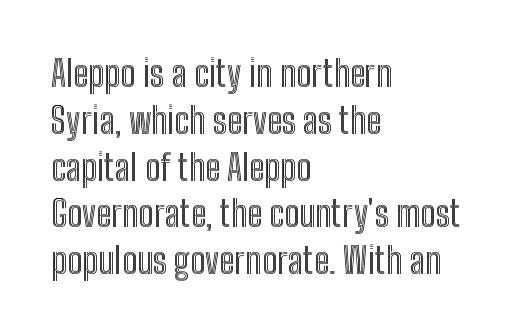
Characters remain perfectly vertical along every line. Standard letterfit; no display-style spreading of the glyphs. Quick note: underline off. This sample is left-justified, so line endings fall wherever the words run out. The block of text has a typical density, with ordinary space between rows. The passage shown is typed in a proportional face where columns would drift.
